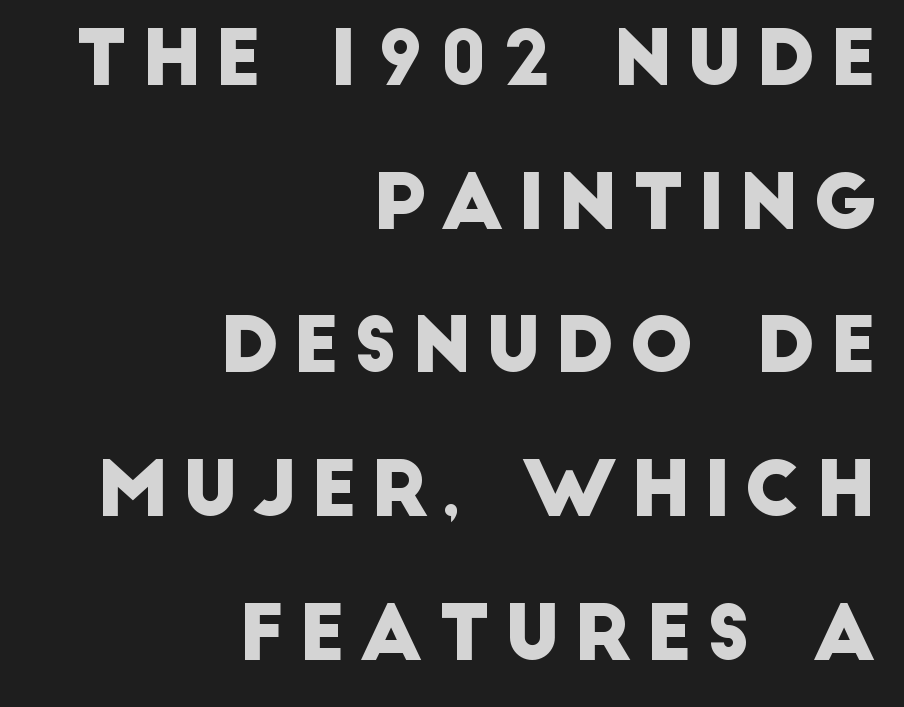
The image shows 76 px sans-serif type; set right-aligned, line spacing 1.89x, not underlined; low stroke contrast and a large x-height.
